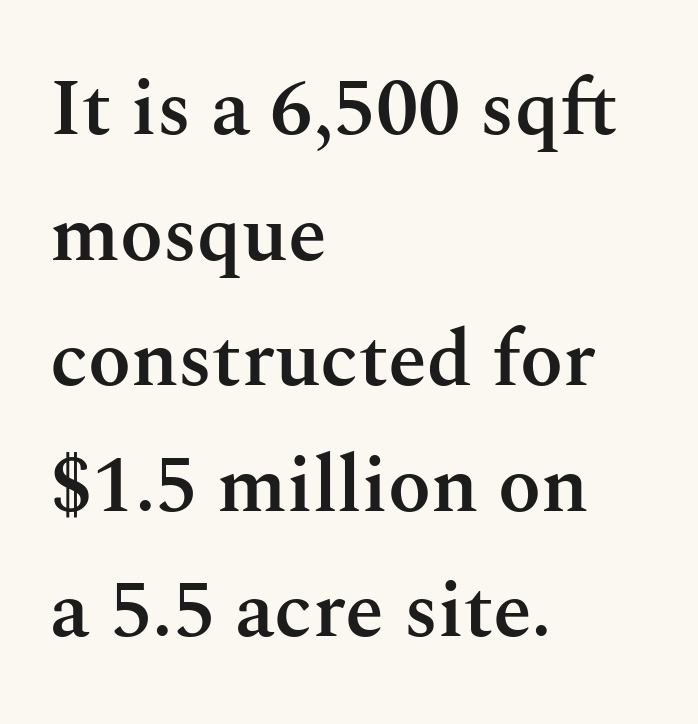
Q: Is the text bold? A: Semi-bold.
Q: Is the text italic (slanted)? A: No, it is upright.
Q: Is the typeface a serif or a sans-serif typeface? A: Serif.
Q: Is the text underlined? A: No.
Q: How is the paragraph aligned? A: Left-aligned.
Q: Is the spacing between letters normal or unusually wide? A: Normal.
Q: Is the spacing between lines tight, normal or loose? A: Normal.
Q: Width (condensed, normal, or wide)? A: Normal.
Q: Stroke contrast? A: Medium.
Q: x-height? A: Medium.
Q: Monospaced? A: No.
